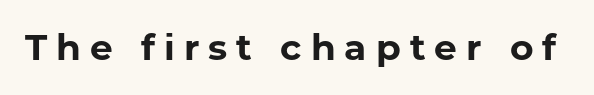
The tracking jumps out immediately: characters are airy and widely separated. Vertical strokes here are truly vertical. Think of a printed novel: that variable character pitch is what you see here. Any mark beneath the type? The region is blank. Unlike a traditional serif, this face leaves its strokes unadorned.
